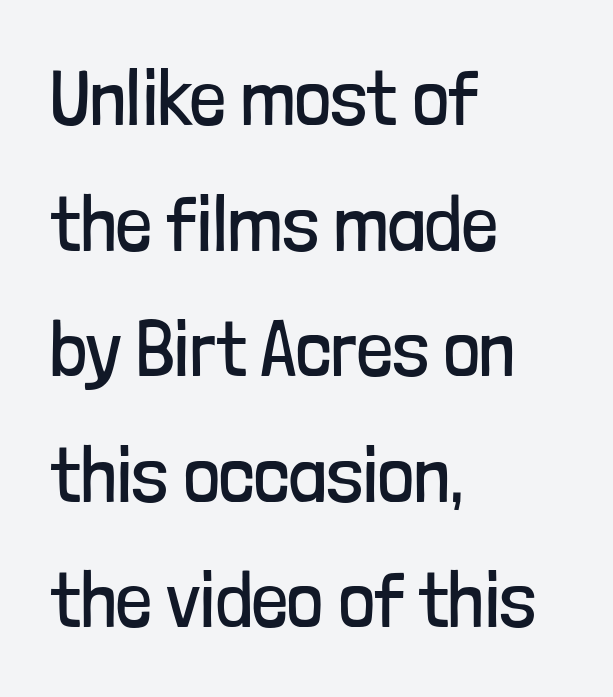
{"serif": "no", "italic": "no", "bold": "no", "weight": "regular", "width": "condensed", "stroke_contrast": "low", "x_height": "medium", "monospaced": "no", "underline": "no", "align": "left", "line_spacing": "normal", "line_spacing_ratio": 1.59, "letter_spacing": "normal", "letter_spacing_em": 0.0, "glyph_px": 79}
